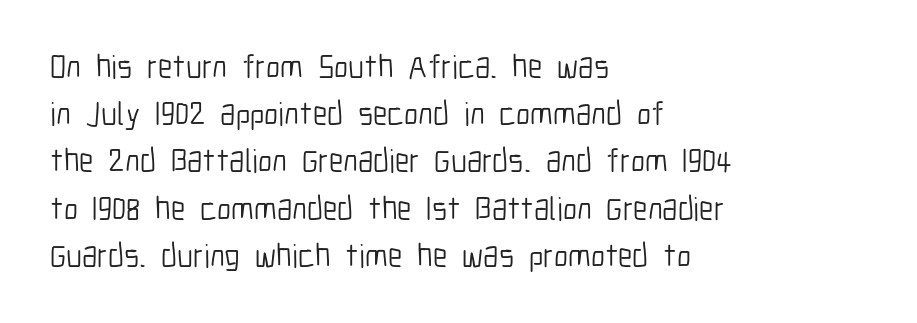
Q: Is the text bold? A: No.
Q: Is the text italic (slanted)? A: No, it is upright.
Q: Is the typeface a serif or a sans-serif typeface? A: Sans-serif.
Q: Is the text underlined? A: No.
Q: How is the paragraph aligned? A: Left-aligned.
Q: Is the spacing between letters normal or unusually wide? A: Normal.
Q: Is the spacing between lines tight, normal or loose? A: Normal.
Q: Width (condensed, normal, or wide)? A: Condensed.
Q: Stroke contrast? A: Low.
Q: x-height? A: Medium.
Q: Monospaced? A: No.
